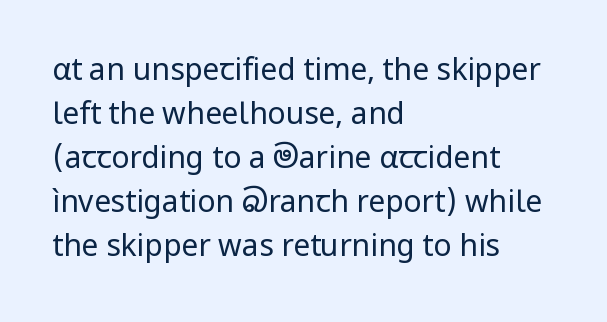
{"serif": "no", "italic": "no", "bold": "no", "weight": "regular", "width": "normal", "stroke_contrast": "low", "x_height": "medium", "monospaced": "no", "underline": "no", "align": "left", "line_spacing": "normal", "line_spacing_ratio": 1.47, "letter_spacing": "normal", "letter_spacing_em": 0.0, "glyph_px": 30}
